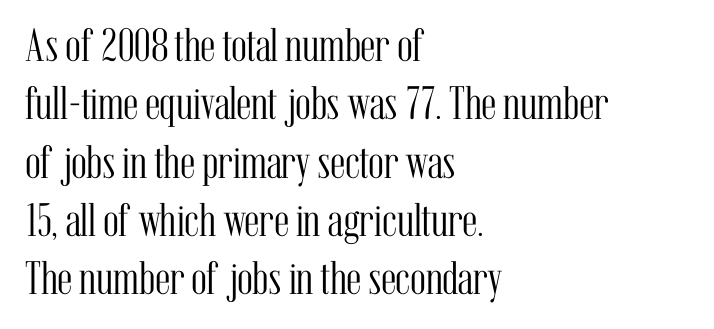
Q: Is the text bold? A: No.
Q: Is the text italic (slanted)? A: No, it is upright.
Q: Is the typeface a serif or a sans-serif typeface? A: Serif.
Q: Is the text underlined? A: No.
Q: How is the paragraph aligned? A: Left-aligned.
Q: Is the spacing between letters normal or unusually wide? A: Normal.
Q: Width (condensed, normal, or wide)? A: Condensed.
Q: Stroke contrast? A: Medium.
Q: x-height? A: Medium.
Q: Monospaced? A: No.
